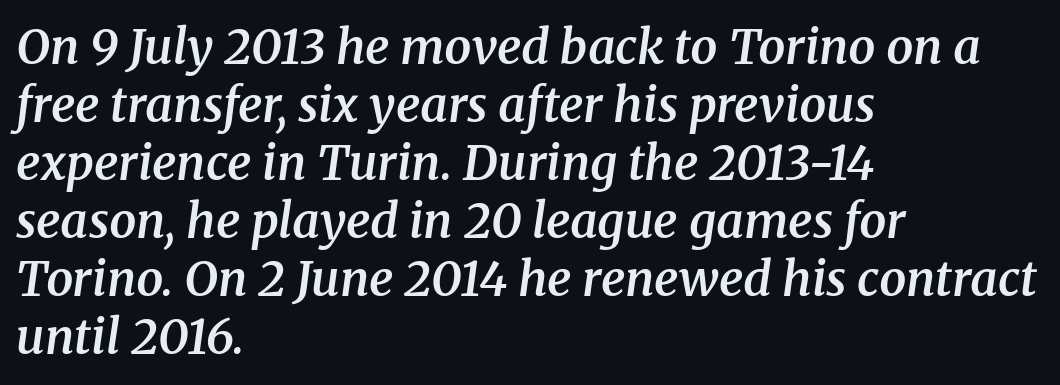
The gaps between neighbouring characters are ordinary and unremarkable. Regarding serifs, this sample has them. The face used here has a pronounced slope to its letters. You could not count columns in this text — the font is proportionally spaced. The font is running at a semibold setting, under full bold.
